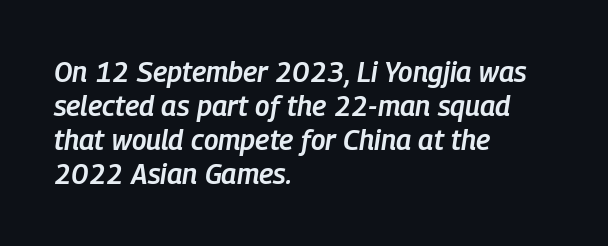
{"italic": "yes", "lean": "right", "slant_degrees": 9, "bold": "semi", "weight": "semibold", "width": "condensed", "stroke_contrast": "low", "x_height": "medium", "monospaced": "no", "underline": "no", "align": "left", "line_spacing_ratio": 1.22, "letter_spacing": "normal", "letter_spacing_em": 0.0, "glyph_px": 28}
